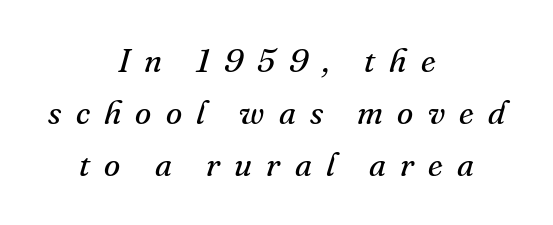
{"serif": "yes", "italic": "yes", "lean": "right", "slant_degrees": 16, "bold": "no", "weight": "regular", "width": "normal", "stroke_contrast": "medium", "x_height": "small", "monospaced": "no", "underline": "no", "align": "center", "line_spacing": "normal", "line_spacing_ratio": 1.58, "letter_spacing": "wide", "letter_spacing_em": 0.43, "glyph_px": 33}
